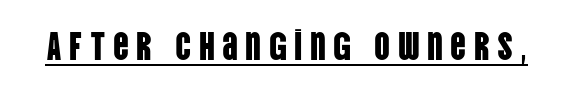
The image shows 39 px condensed sans-serif type, upright; set underlined; low stroke contrast and a large x-height.
